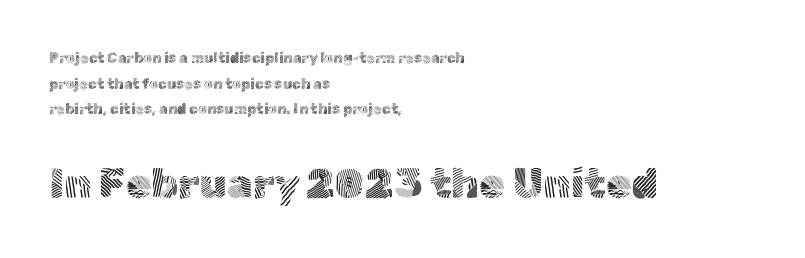
{"serif": "no", "italic": "no", "bold": "no", "weight": "light", "width": "normal", "x_height": "medium", "monospaced": "no", "underline": "no", "align": "left", "line_spacing_ratio": 1.83, "letter_spacing": "normal", "letter_spacing_em": 0.0, "larger_block": "second", "size_ratio": 2.93, "glyph_px": 41}
